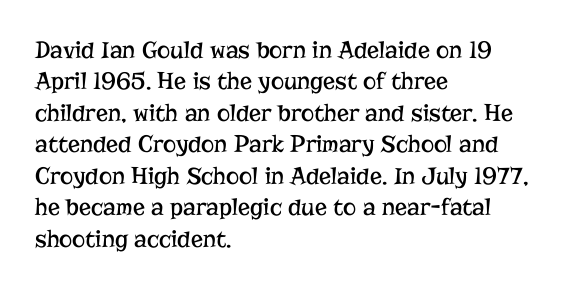
The image shows 25 px text type, upright; set left-aligned, normal line spacing (1.26x), normal letter spacing, not underlined.
